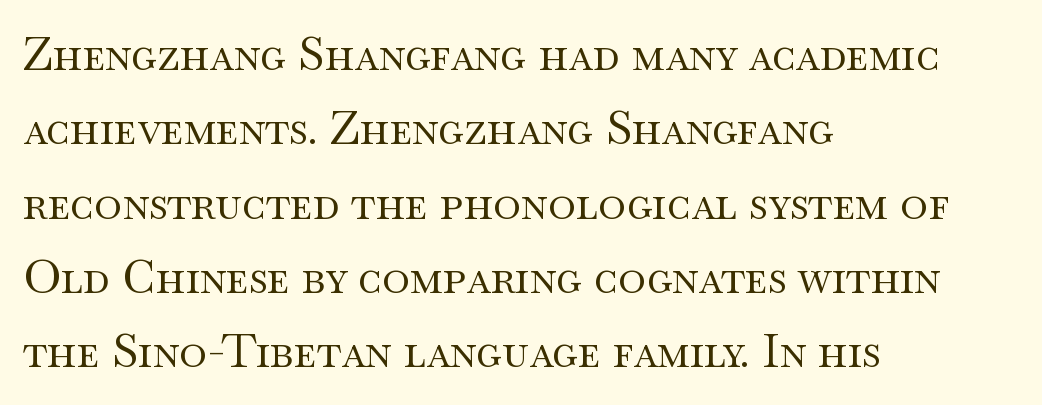
The image shows 47 px regular-weight, wide serif type, upright; set left-aligned, normal line spacing (1.58x), normal letter spacing, not underlined; medium stroke contrast and a small x-height.
